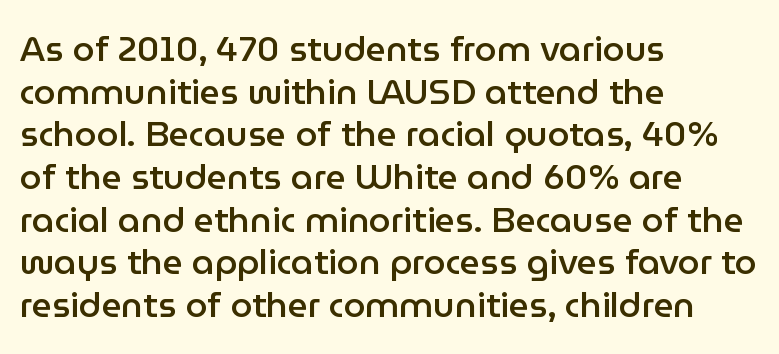
Lines of text with bare space underneath. The passage shown is semibold, sitting just below true bold. There is no visible air inserted between adjacent glyphs. Characters remain perfectly vertical along every line. The characters display no serif detailing; their extremities are plain. The lines in this sample share a left origin and differ only in where they stop.
